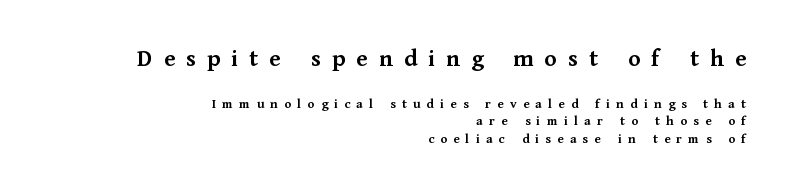
How heavy is the stroke? Heavy — this is a bold. The ragged edge is on the left, which tells us the setting is flush right. If you drew a line through each stem, it would be perfectly vertical. Someone cranked the tracking dial way up on this one. Only glyphs here, with clear space below each row. Block one is the big one; block two sits smaller underneath.
